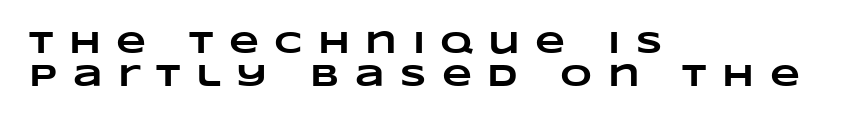
Varying glyph widths throughout — classic text-font behaviour. The rendering uses a small line-height, squeezing the rows. Caption: bold face, heavy strokes. In terms of letterspacing, this is a distinctly airy, spread setting. The zone under the glyphs is completely vacant.
